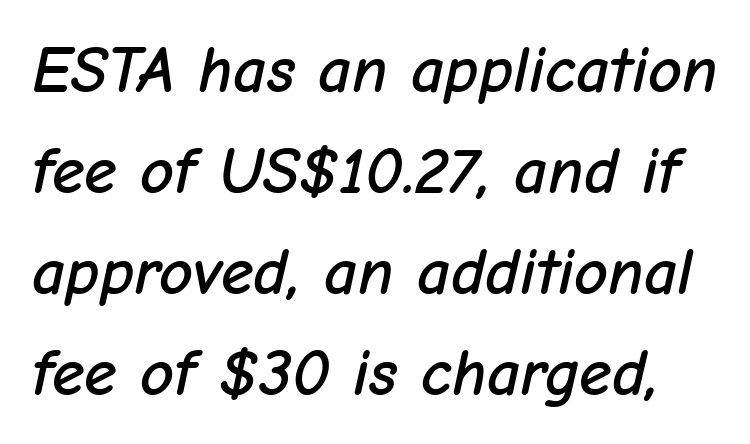
{"italic": "yes", "lean": "right", "slant_degrees": 12, "width": "normal", "stroke_contrast": "low", "x_height": "medium", "monospaced": "no", "underline": "no", "line_spacing": "normal", "line_spacing_ratio": 1.53, "letter_spacing": "normal", "letter_spacing_em": 0.0, "glyph_px": 66}
